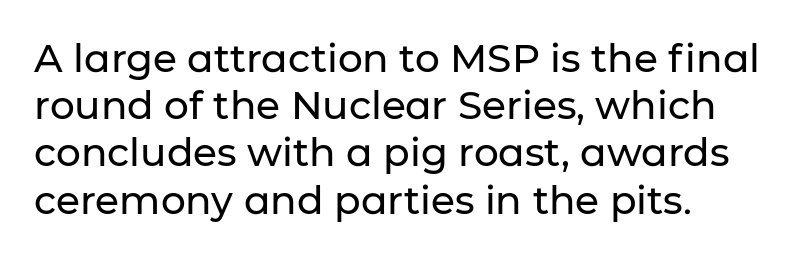
{"serif": "no", "italic": "no", "width": "normal", "stroke_contrast": "low", "x_height": "medium", "monospaced": "no", "underline": "no", "align": "left", "line_spacing_ratio": 1.21, "letter_spacing": "normal", "letter_spacing_em": 0.0, "glyph_px": 39}
